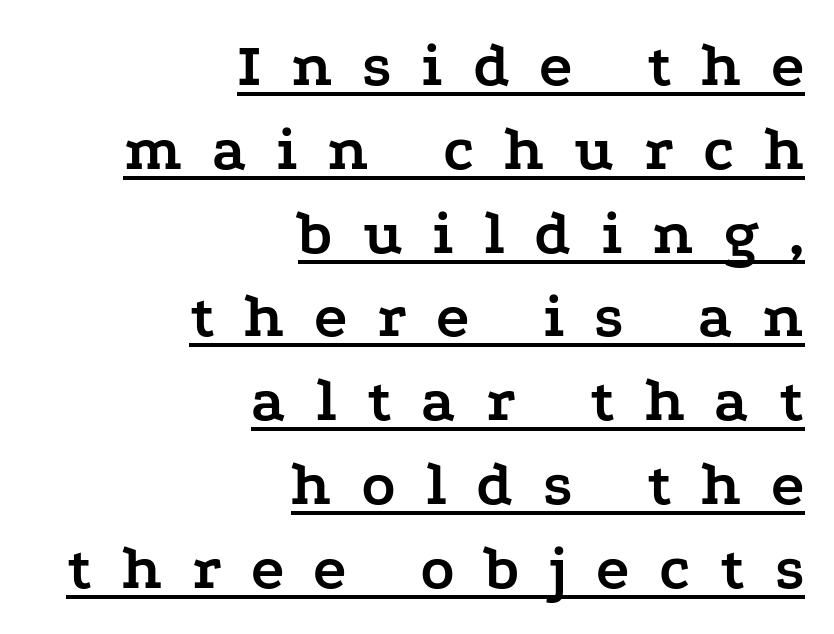
Leading: standard. Has an underline been added? It has. Pretty heavy lettering here — definitely bold. Italic? Not at all — the glyphs are vertical. How are the letters spaced? Widely, with obvious added tracking.
